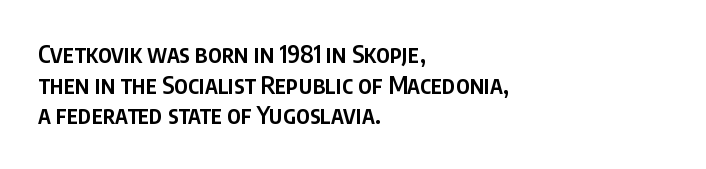
{"italic": "no", "bold": "semi", "underline": "no", "align": "left", "line_spacing": "normal", "line_spacing_ratio": 1.28, "letter_spacing": "normal", "letter_spacing_em": 0.0, "glyph_px": 24}
